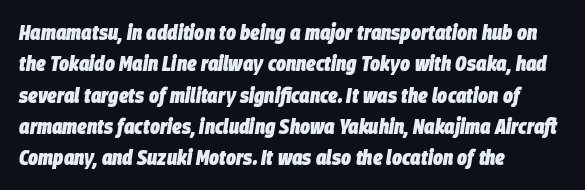
Q: Is the text bold? A: Yes.
Q: Is the text italic (slanted)? A: Yes, it leans right by about 9 degrees.
Q: Is the text underlined? A: No.
Q: How is the paragraph aligned? A: Left-aligned.
Q: Is the spacing between letters normal or unusually wide? A: Normal.
Q: Is the spacing between lines tight, normal or loose? A: Normal.
